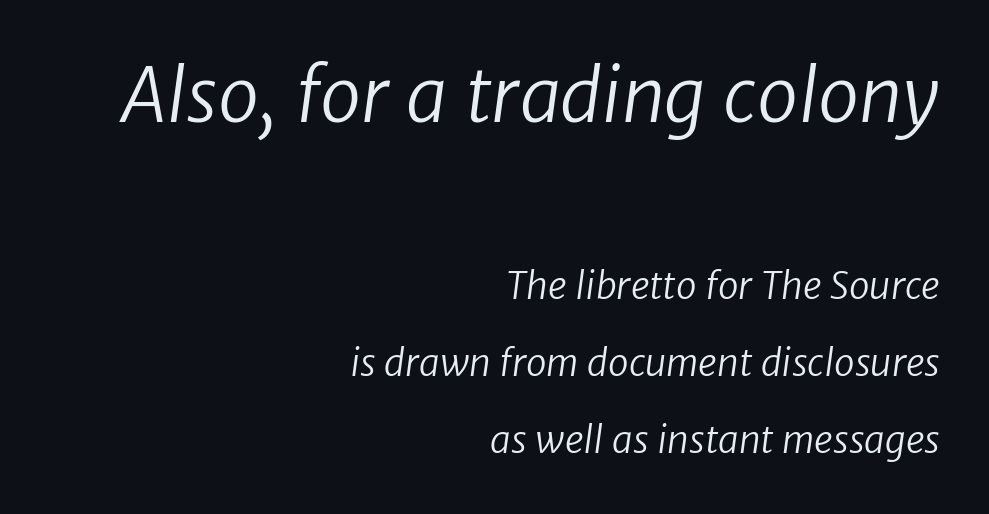
The image shows 74 px regular-weight sans-serif type; set right-aligned, loose line spacing (2.08x), normal letter spacing, not underlined; the first (top) block is 2.0x larger; low stroke contrast and a medium x-height.
